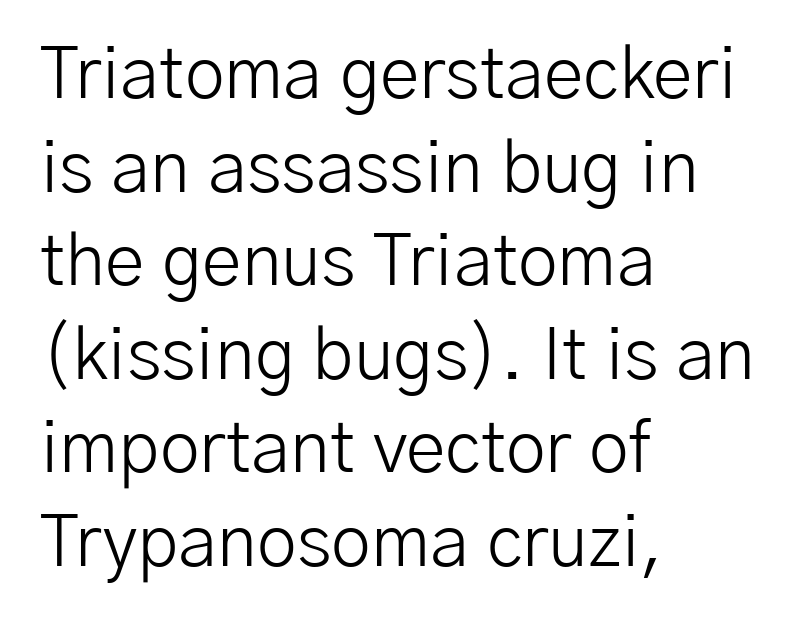
Leading matches the norm, producing a regular column. Here the designer chose a conventional face with non-uniform glyph widths. Only glyphs here, with clear space below each row. Classification — sans serif. Every stem runs plumb, perpendicular to the baseline.
